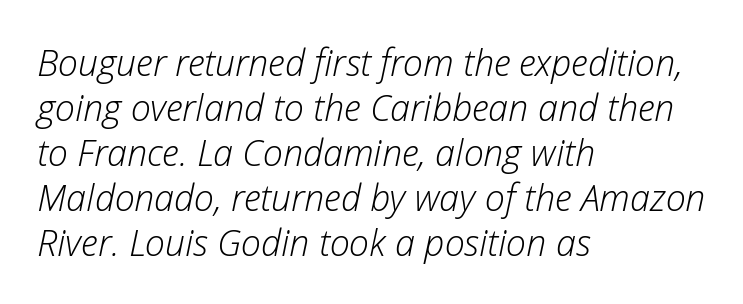
{"italic": "yes", "lean": "right", "slant_degrees": 12, "bold": "no", "weight": "light", "width": "normal", "stroke_contrast": "low", "x_height": "medium", "monospaced": "no", "underline": "no", "align": "left", "line_spacing": "normal", "line_spacing_ratio": 1.25, "letter_spacing": "normal", "letter_spacing_em": 0.0, "glyph_px": 36}
